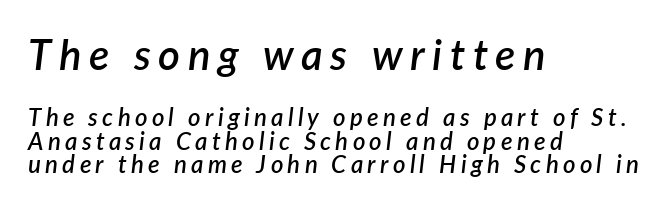
The image shows 42 px semibold type, italic (leaning right); set left-aligned, tight line spacing (0.97x), not underlined; the first (top) block is 1.75x larger; low stroke contrast and a medium x-height.
